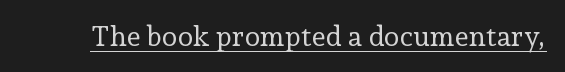
Q: Is the text bold? A: No.
Q: Is the text italic (slanted)? A: No, it is upright.
Q: Is the typeface a serif or a sans-serif typeface? A: Serif.
Q: Is the text underlined? A: Yes.
Q: Is the spacing between letters normal or unusually wide? A: Normal.
Q: Width (condensed, normal, or wide)? A: Normal.
Q: Stroke contrast? A: Low.
Q: x-height? A: Medium.
Q: Monospaced? A: No.
